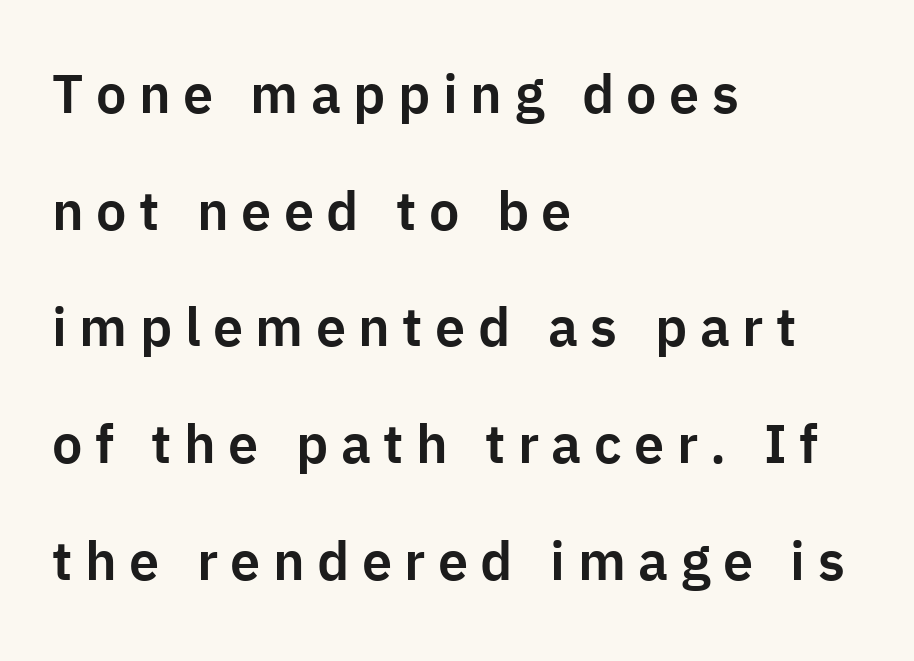
Does the leading feel generous? Absolutely, it's lavish. Rendered with straight, roman letterforms. Casual observation: everything's shoved over to the left. The passage shown is typed in a proportional face where columns would drift.
